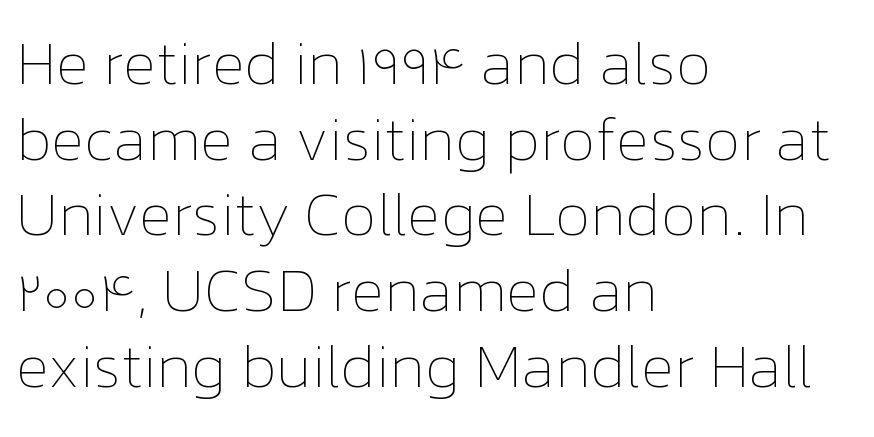
Q: Is the text bold? A: No.
Q: Is the text italic (slanted)? A: No, it is upright.
Q: Is the text underlined? A: No.
Q: How is the paragraph aligned? A: Left-aligned.
Q: Is the spacing between letters normal or unusually wide? A: Normal.
Q: Width (condensed, normal, or wide)? A: Normal.
Q: Stroke contrast? A: Low.
Q: x-height? A: Medium.
Q: Monospaced? A: No.
